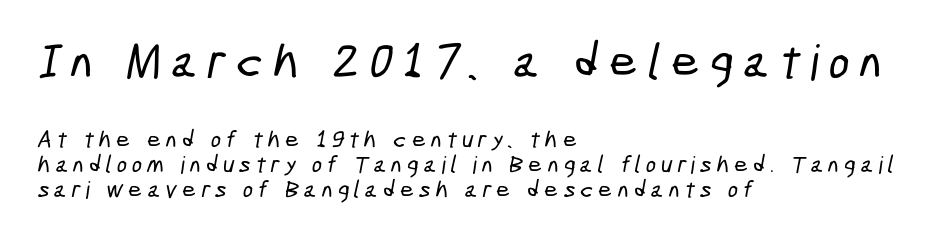
{"serif": "no", "width": "condensed", "stroke_contrast": "low", "x_height": "medium", "monospaced": "no", "underline": "no", "align": "left", "line_spacing": "tight", "line_spacing_ratio": 1.04, "letter_spacing": "wide", "letter_spacing_em": 0.21, "larger_block": "first", "size_ratio": 2.04, "glyph_px": 49}
